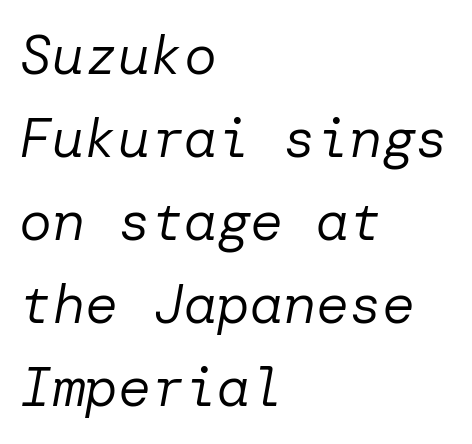
The image shows 55 px regular-weight type, italic (leaning right); set left-aligned, normal line spacing (1.51x), normal letter spacing, not underlined; low stroke contrast and a medium x-height.
